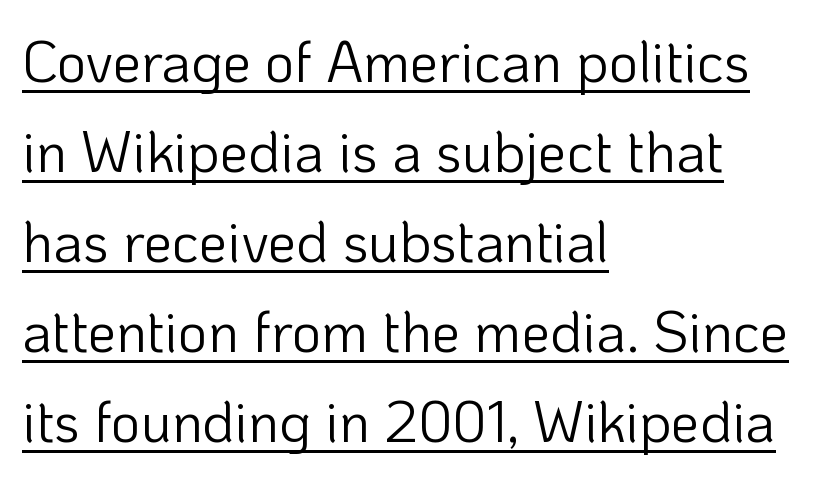
{"serif": "no", "italic": "no", "bold": "no", "weight": "light", "width": "normal", "stroke_contrast": "low", "x_height": "medium", "monospaced": "no", "underline": "yes", "align": "left", "line_spacing": "normal", "line_spacing_ratio": 1.58, "letter_spacing": "normal", "letter_spacing_em": 0.0, "glyph_px": 57}
